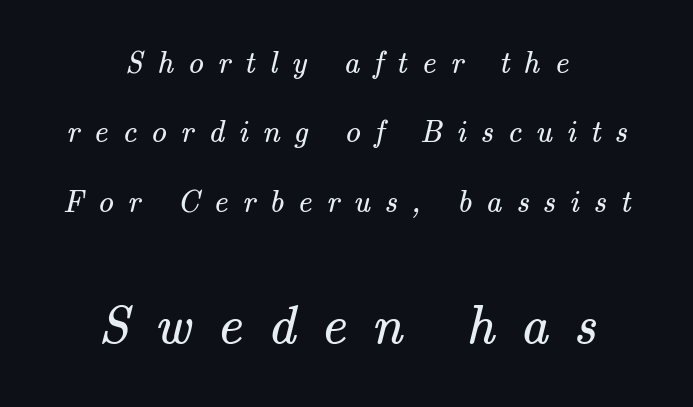
Q: Is the text bold? A: No.
Q: Is the typeface a serif or a sans-serif typeface? A: Serif.
Q: Is the text underlined? A: No.
Q: How is the paragraph aligned? A: Centered.
Q: Is the spacing between letters normal or unusually wide? A: Unusually wide.
Q: Is the spacing between lines tight, normal or loose? A: Loose.
Q: Which block of text is set in a larger size, the first (top) or the second (bottom)? A: The second (bottom) one.
Q: Width (condensed, normal, or wide)? A: Normal.
Q: Stroke contrast? A: Medium.
Q: x-height? A: Small.
Q: Monospaced? A: No.
